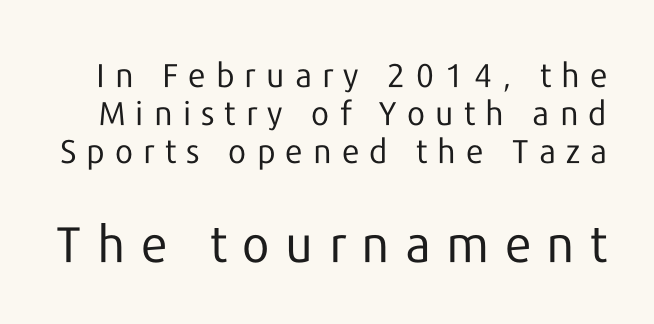
The image shows 50 px regular-weight sans-serif type, upright; set tight line spacing (1.15x), unusually wide letter spacing (+0.31 em), not underlined; the second (bottom) block is 1.52x larger; low stroke contrast and a medium x-height.
